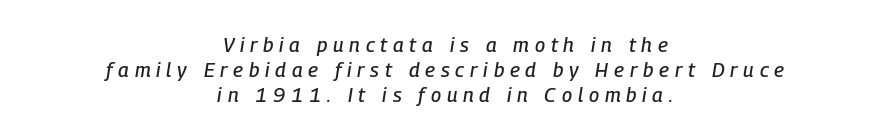
The image shows 20 px text type, italic (leaning right); set centered, normal line spacing (1.26x), unusually wide letter spacing (+0.29 em), not underlined.
